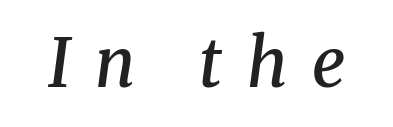
I'd describe the lettering as semibold — firm but not a full bold. Observe the serifs anchoring each vertical stroke in this sample. There's an unmistakable incline to the writing here. Glance below the letters and you will spot only blank space. Each letter keeps its own natural width here, so spacing adapts to shape. The line texture is sparse and dotted thanks to wide tracking.
